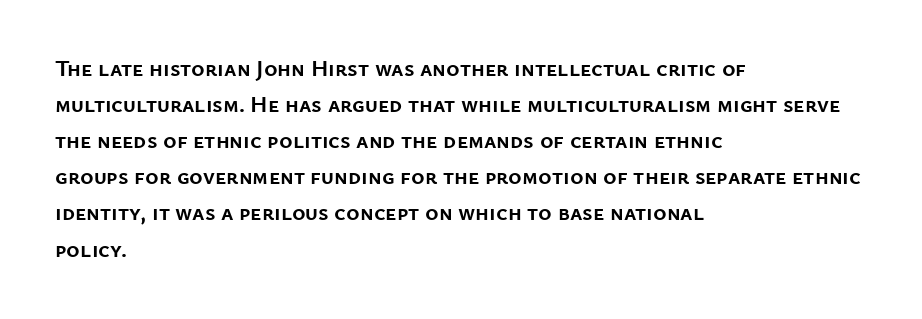
{"italic": "no", "bold": "yes", "underline": "no", "align": "left", "line_spacing": "normal", "line_spacing_ratio": 1.57, "letter_spacing": "normal", "letter_spacing_em": 0.0, "glyph_px": 23}
